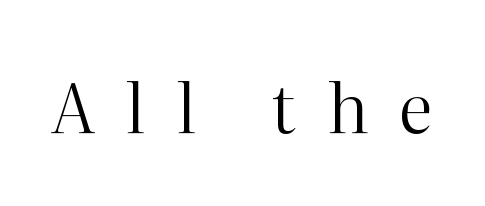
Q: Is the text bold? A: No.
Q: Is the text italic (slanted)? A: No, it is upright.
Q: Is the typeface a serif or a sans-serif typeface? A: Serif.
Q: Is the text underlined? A: No.
Q: Is the spacing between letters normal or unusually wide? A: Unusually wide.
Q: Width (condensed, normal, or wide)? A: Normal.
Q: Stroke contrast? A: High.
Q: x-height? A: Medium.
Q: Monospaced? A: No.
